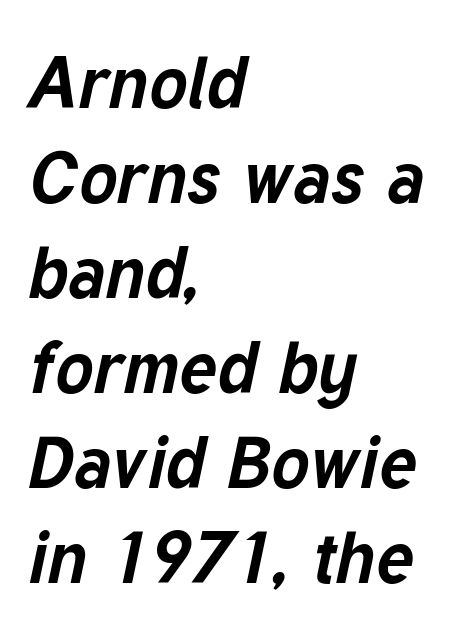
Lines of text with bare space underneath. The face used here is rendered with its standard letterfit. Chunky letters — that's bold for sure. Reading down the column, the eye jumps a familiar distance to each next line. The ragged edge is on the right, which tells us the setting is flush left. Is this a fixed-width face? No — the glyphs have proportional, varying widths.
